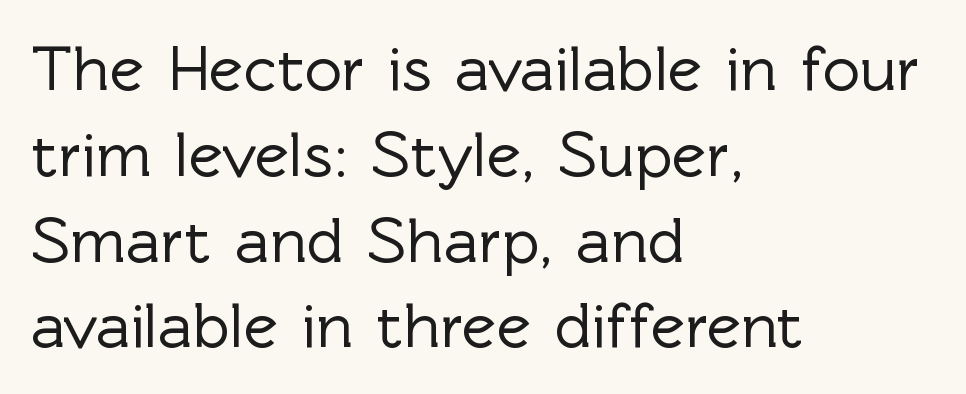
The glyphs in this specimen are sans serif. The passage shown stacks its lines at a standard gap. The face used here is proportionally spaced, like ordinary book or web type. Default kerning and tracking; the words read as compact shapes.
